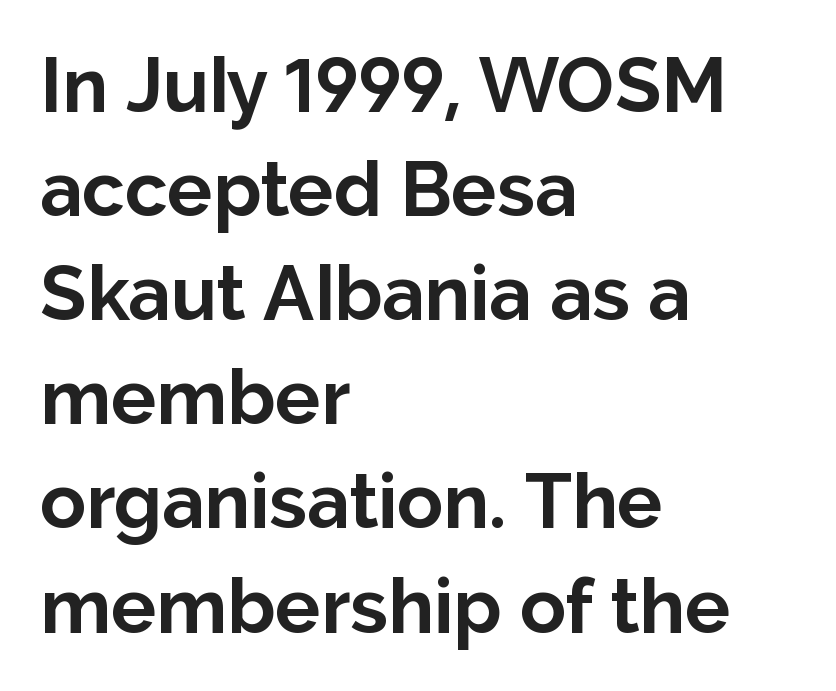
{"serif": "no", "italic": "no", "bold": "yes", "weight": "bold", "width": "normal", "stroke_contrast": "low", "x_height": "medium", "monospaced": "no", "underline": "no", "align": "left", "line_spacing": "normal", "line_spacing_ratio": 1.37, "letter_spacing": "normal", "letter_spacing_em": 0.0, "glyph_px": 76}
